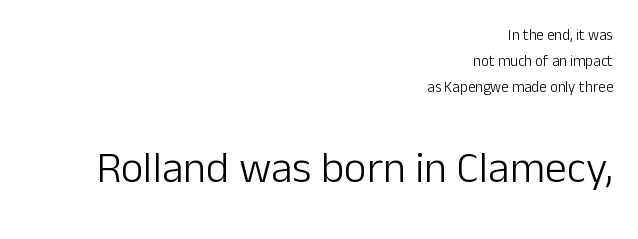
Q: Is the text bold? A: No.
Q: Is the text italic (slanted)? A: No, it is upright.
Q: Is the typeface a serif or a sans-serif typeface? A: Sans-serif.
Q: Is the text underlined? A: No.
Q: How is the paragraph aligned? A: Right-aligned.
Q: Is the spacing between letters normal or unusually wide? A: Normal.
Q: Which block of text is set in a larger size, the first (top) or the second (bottom)? A: The second (bottom) one.
Q: Width (condensed, normal, or wide)? A: Normal.
Q: Stroke contrast? A: Low.
Q: x-height? A: Medium.
Q: Monospaced? A: No.
